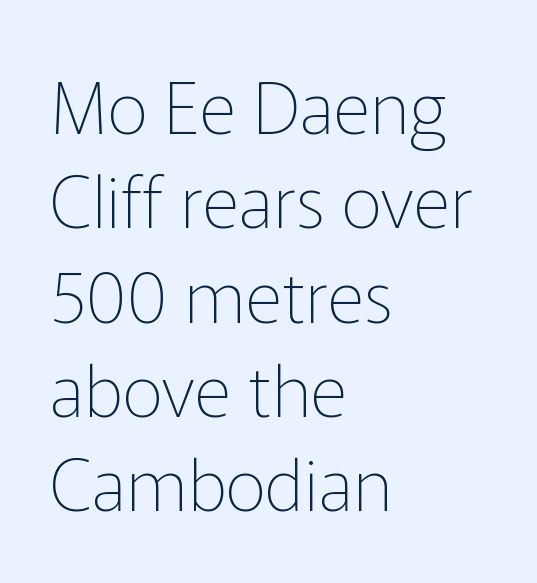
The image shows 72 px thin sans-serif type, upright; set left-aligned, normal line spacing (1.31x), normal letter spacing, not underlined; low stroke contrast and a medium x-height.
